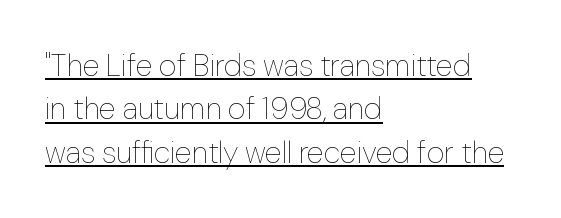
Italic? Not at all — the glyphs are vertical. The rendering uses natural spacing where letterforms have individual widths. Is the block centered? No — it sits flush against the left margin. Characters follow at the spacing the type designer built in. Glance below the letters and you will spot a drawn line. Leading matches the norm, producing a regular column.
